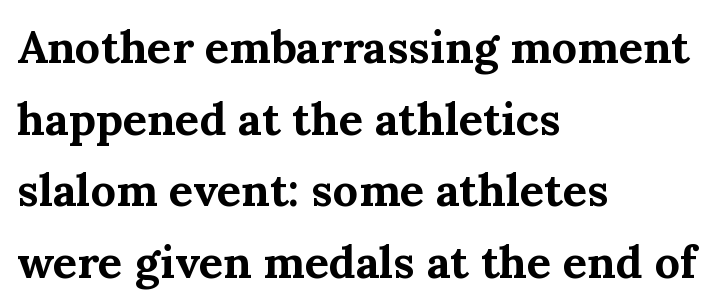
Glyph-to-glyph distance matches everyday printed text. Varying glyph widths throughout — classic text-font behaviour. Descenders are the only things crossing below the line. Strokes here are thick enough to call this a true bold. The paragraph shown leans on its left margin.
